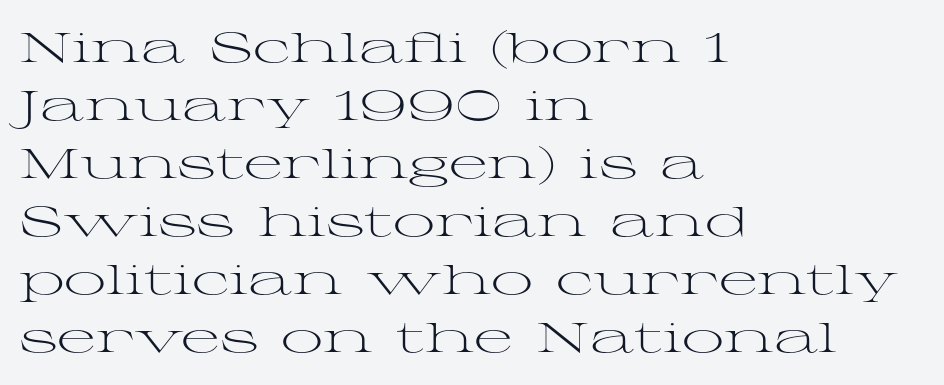
Q: Is the text bold? A: No.
Q: Is the text italic (slanted)? A: No, it is upright.
Q: Is the typeface a serif or a sans-serif typeface? A: Serif.
Q: Is the text underlined? A: No.
Q: How is the paragraph aligned? A: Left-aligned.
Q: Is the spacing between letters normal or unusually wide? A: Normal.
Q: Is the spacing between lines tight, normal or loose? A: Normal.
Q: Width (condensed, normal, or wide)? A: Wide.
Q: Stroke contrast? A: Medium.
Q: x-height? A: Medium.
Q: Monospaced? A: No.
